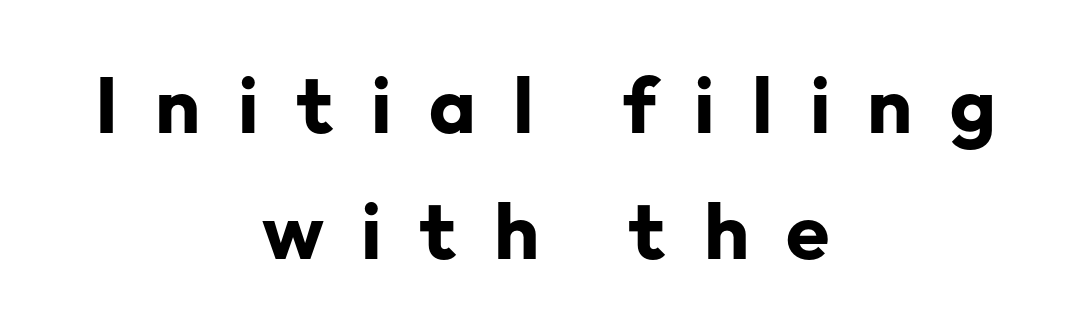
Letters rest on an invisible, unmarked baseline. Note the varied advance widths — an 'i' is clearly narrower than an 'm'. The font's upright variant was chosen for this text. The designer went with a sans here, leaving each stem footless. Does the copy run flush right? No — it is centered line by line.
